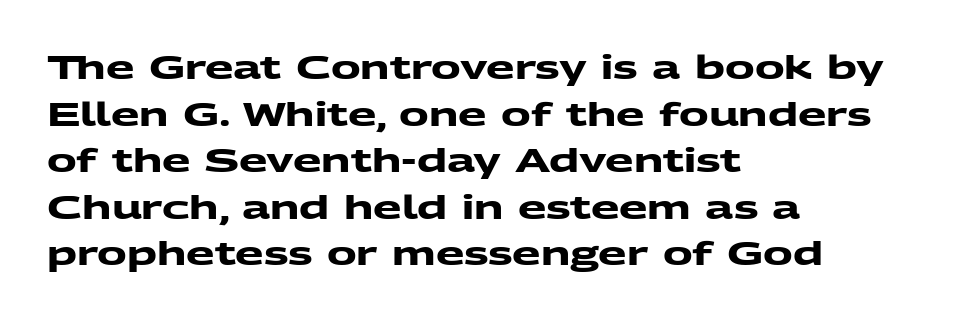
{"serif": "no", "bold": "yes", "weight": "heavy", "width": "wide", "stroke_contrast": "medium", "x_height": "medium", "monospaced": "no", "underline": "no", "align": "left", "line_spacing": "normal", "line_spacing_ratio": 1.41, "letter_spacing": "normal", "letter_spacing_em": 0.0, "glyph_px": 33}
